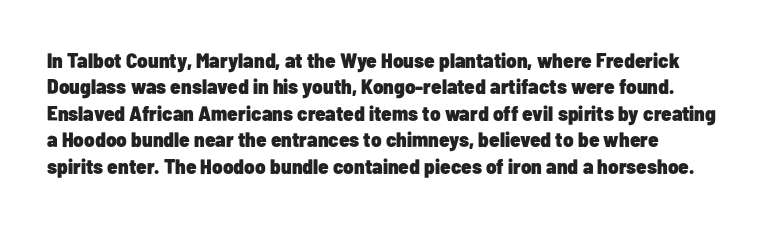
The image shows 21 px bold type, upright; set normal line spacing (1.26x), normal letter spacing, not underlined.
